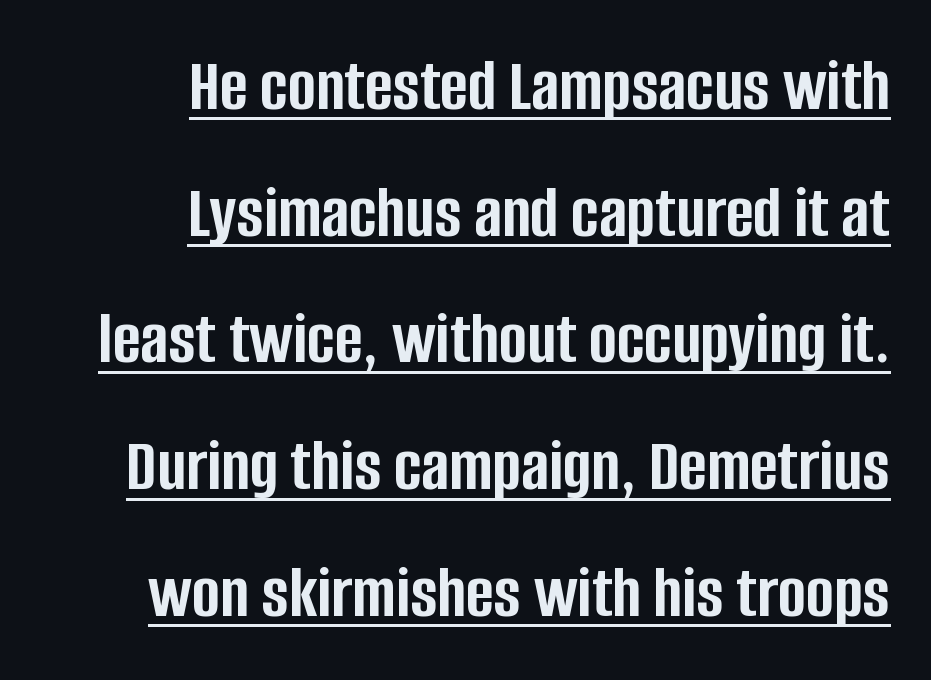
{"serif": "no", "italic": "no", "bold": "yes", "weight": "semibold", "width": "condensed", "stroke_contrast": "low", "x_height": "large", "monospaced": "no", "underline": "yes", "align": "right", "line_spacing": "normal", "line_spacing_ratio": 1.69, "letter_spacing": "normal", "letter_spacing_em": 0.0, "glyph_px": 75}
